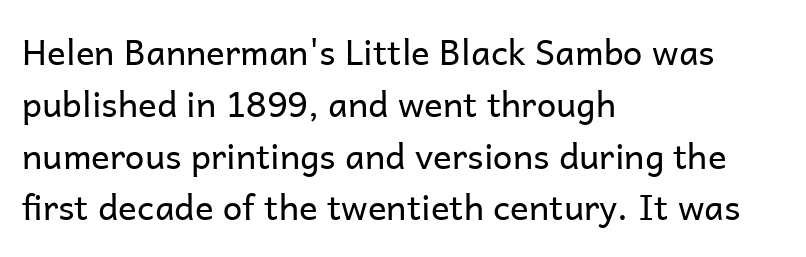
{"serif": "no", "italic": "no", "bold": "no", "weight": "regular", "width": "normal", "stroke_contrast": "low", "x_height": "medium", "monospaced": "no", "underline": "no", "align": "left", "line_spacing": "normal", "line_spacing_ratio": 1.48, "letter_spacing": "normal", "letter_spacing_em": 0.0, "glyph_px": 35}
